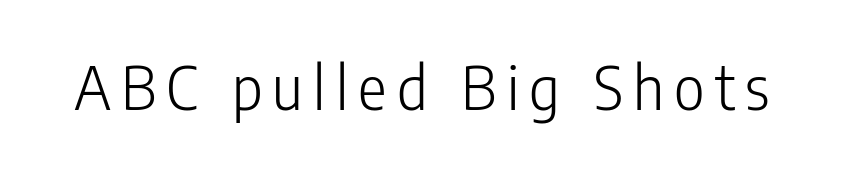
{"serif": "no", "italic": "no", "bold": "no", "weight": "light", "width": "condensed", "stroke_contrast": "low", "x_height": "medium", "monospaced": "no", "underline": "no", "glyph_px": 60}
